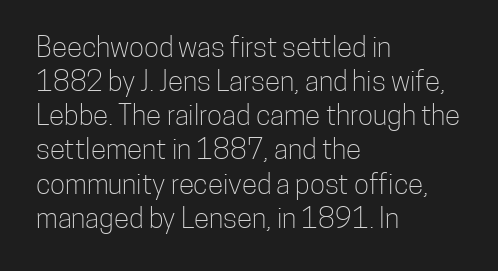
The image shows 28 px light, condensed sans-serif type, upright; set left-aligned, line spacing 1.22x, normal letter spacing, not underlined; low stroke contrast and a medium x-height.
